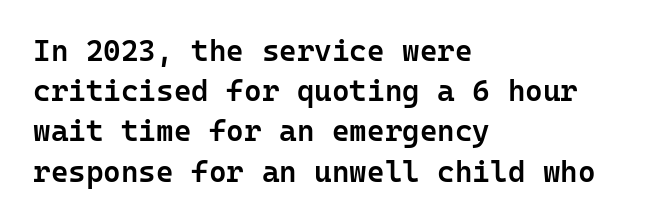
The space between consecutive lines is moderate. Descenders hang freely into open space. Does the type have serifs? No, each stem ends abruptly. Monospaced: the letters line up in strict vertical columns. Tracking here is standard; glyphs follow each other at the usual distance.
